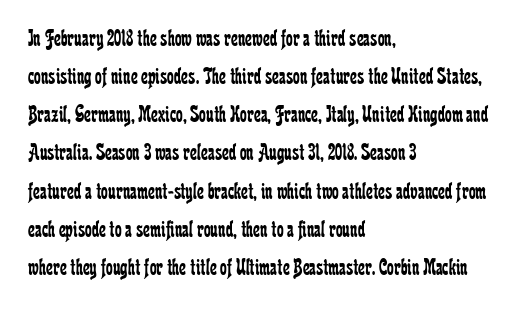
Is there much room between lines? A standard amount, neither cramped nor airy. A roman cut, with each character standing at attention. How are the letters spaced? Ordinarily, with no added tracking. This rendering features lettering with no underline. The paragraph shown leans on its left margin. The weight tops out at a normal text grade.
